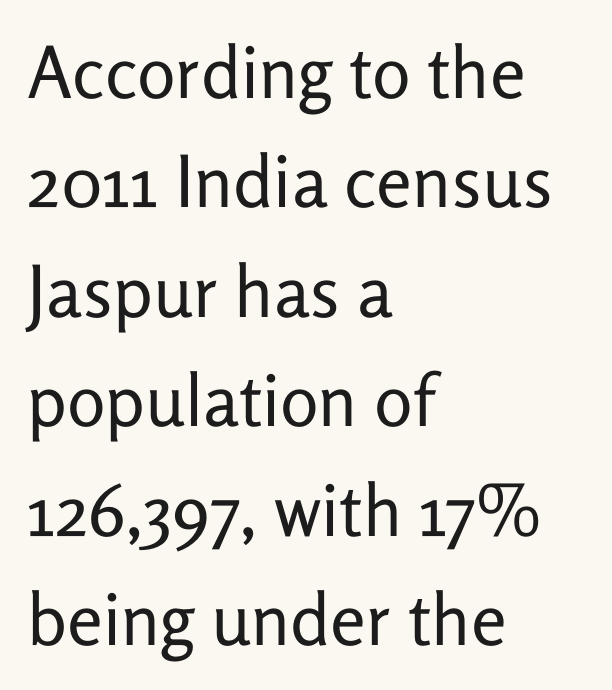
{"serif": "no", "italic": "no", "bold": "no", "weight": "regular", "width": "normal", "stroke_contrast": "low", "x_height": "medium", "monospaced": "no", "underline": "no", "align": "left", "line_spacing": "normal", "line_spacing_ratio": 1.52, "letter_spacing": "normal", "letter_spacing_em": 0.0, "glyph_px": 72}
